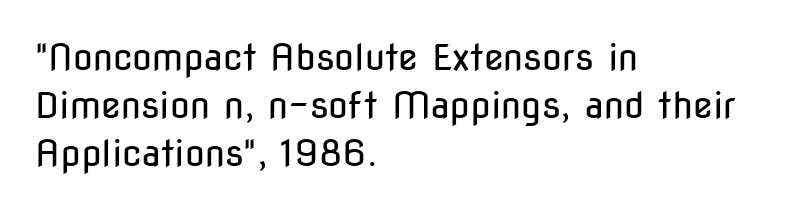
How are the letters spaced? Ordinarily, with no added tracking. These lines were composed using upright roman letters. Is the type heavy? It reads as light-to-regular instead. Alignment: flush left. Check where the strokes stop: nothing finishes them off — pure sans.
